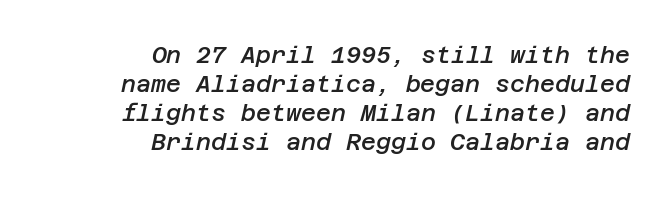
The image shows 23 px text type, italic (leaning right); set right-aligned, normal line spacing (1.26x), normal letter spacing, not underlined.
